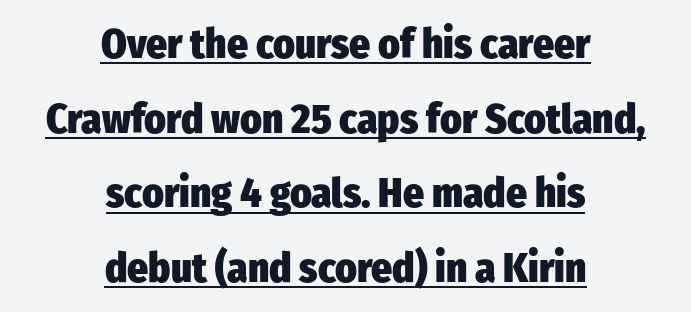
Q: Is the text bold? A: Yes.
Q: Is the text italic (slanted)? A: No, it is upright.
Q: Is the typeface a serif or a sans-serif typeface? A: Sans-serif.
Q: Is the text underlined? A: Yes.
Q: How is the paragraph aligned? A: Centered.
Q: Is the spacing between letters normal or unusually wide? A: Normal.
Q: Width (condensed, normal, or wide)? A: Condensed.
Q: Stroke contrast? A: Low.
Q: x-height? A: Medium.
Q: Monospaced? A: No.
